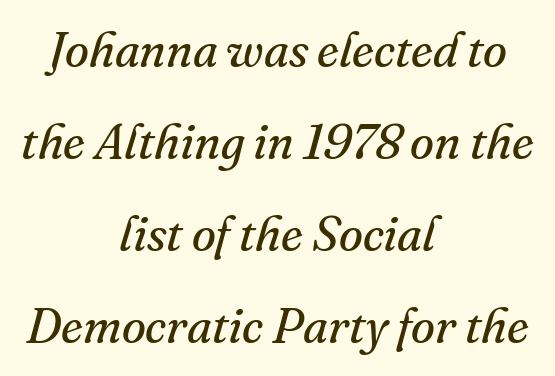
Q: Is the text bold? A: No.
Q: Is the text italic (slanted)? A: Yes, it leans right by about 16 degrees.
Q: Is the typeface a serif or a sans-serif typeface? A: Serif.
Q: Is the text underlined? A: No.
Q: How is the paragraph aligned? A: Centered.
Q: Is the spacing between letters normal or unusually wide? A: Normal.
Q: Width (condensed, normal, or wide)? A: Normal.
Q: Stroke contrast? A: Medium.
Q: x-height? A: Small.
Q: Monospaced? A: No.
